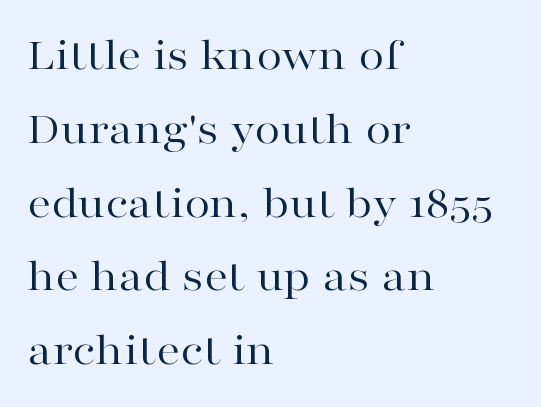
{"serif": "yes", "italic": "no", "bold": "no", "weight": "regular", "width": "wide", "stroke_contrast": "high", "x_height": "medium", "monospaced": "no", "underline": "no", "align": "left", "line_spacing": "normal", "line_spacing_ratio": 1.57, "letter_spacing": "normal", "letter_spacing_em": 0.0, "glyph_px": 47}
